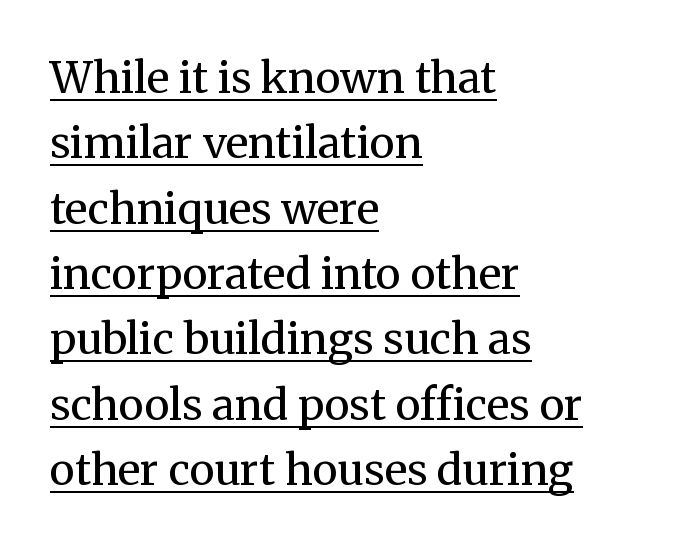
Q: Is the text bold? A: No.
Q: Is the text italic (slanted)? A: No, it is upright.
Q: Is the typeface a serif or a sans-serif typeface? A: Serif.
Q: Is the text underlined? A: Yes.
Q: How is the paragraph aligned? A: Left-aligned.
Q: Is the spacing between letters normal or unusually wide? A: Normal.
Q: Is the spacing between lines tight, normal or loose? A: Normal.
Q: Width (condensed, normal, or wide)? A: Normal.
Q: Stroke contrast? A: Medium.
Q: x-height? A: Medium.
Q: Monospaced? A: No.
